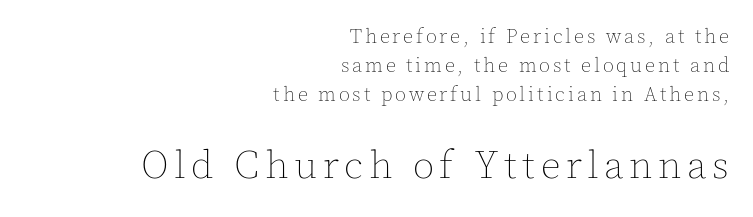
{"italic": "no", "bold": "no", "weight": "thin", "width": "normal", "x_height": "medium", "monospaced": "no", "underline": "no", "align": "right", "line_spacing": "normal", "line_spacing_ratio": 1.45, "larger_block": "second", "size_ratio": 1.95, "glyph_px": 39}
